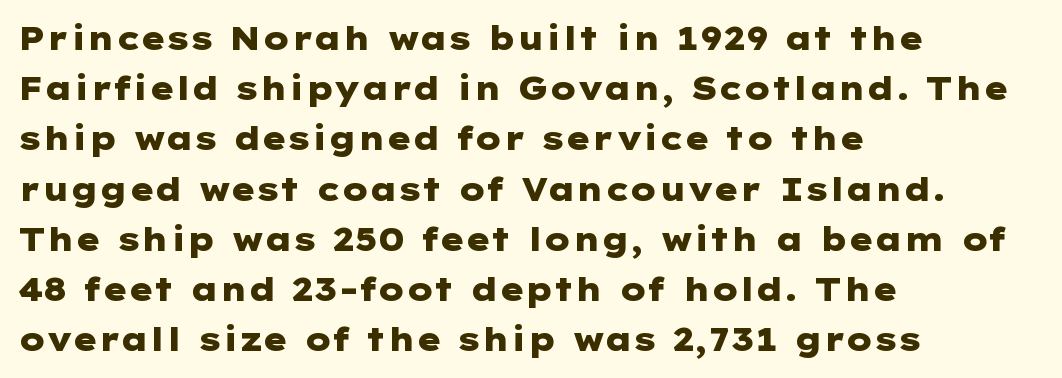
The axis of the letterforms is exactly vertical. The font is running at its bold setting. Beneath every word, the page is bare. The face used here is rendered with its standard letterfit.
